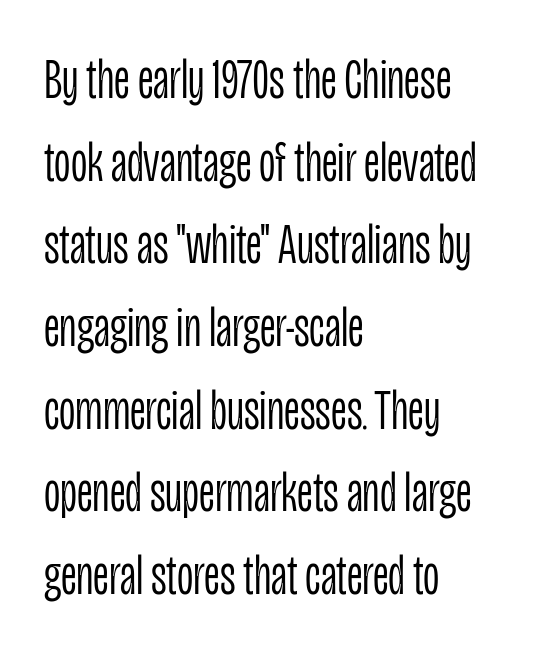
{"serif": "no", "italic": "no", "bold": "no", "weight": "light", "width": "condensed", "stroke_contrast": "low", "x_height": "large", "monospaced": "no", "underline": "no", "align": "left", "line_spacing": "normal", "line_spacing_ratio": 1.45, "letter_spacing": "normal", "letter_spacing_em": 0.0, "glyph_px": 57}
